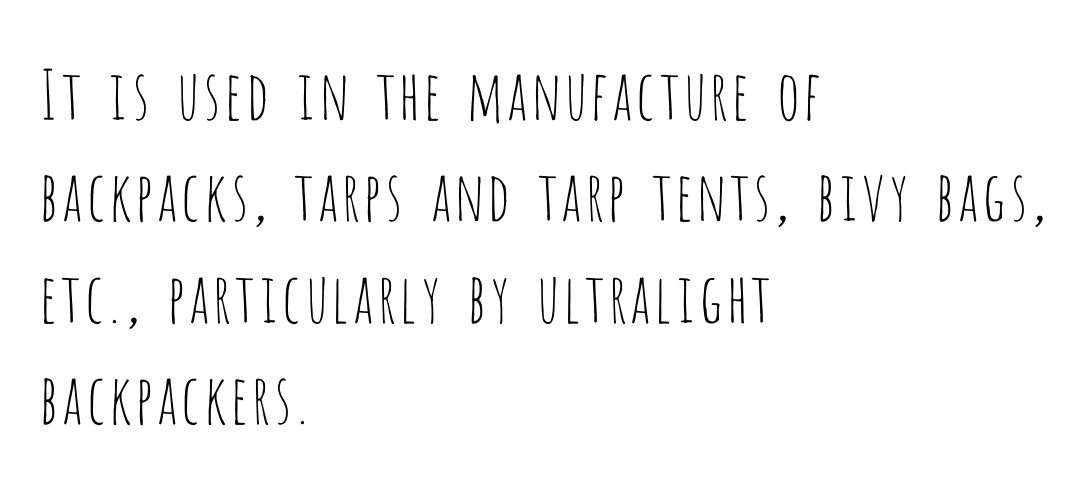
Q: Is the text bold? A: No.
Q: Is the text italic (slanted)? A: No, it is upright.
Q: Is the typeface a serif or a sans-serif typeface? A: Sans-serif.
Q: Is the text underlined? A: No.
Q: How is the paragraph aligned? A: Left-aligned.
Q: Is the spacing between letters normal or unusually wide? A: Normal.
Q: Is the spacing between lines tight, normal or loose? A: Normal.
Q: Width (condensed, normal, or wide)? A: Condensed.
Q: Stroke contrast? A: Low.
Q: x-height? A: Large.
Q: Monospaced? A: No.
